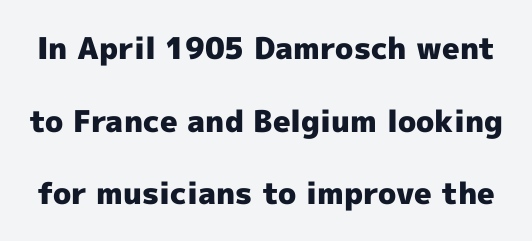
{"serif": "no", "italic": "no", "bold": "yes", "weight": "heavy", "width": "normal", "x_height": "medium", "monospaced": "no", "underline": "no", "line_spacing": "loose", "line_spacing_ratio": 2.42, "letter_spacing": "normal", "letter_spacing_em": 0.0, "glyph_px": 30}
